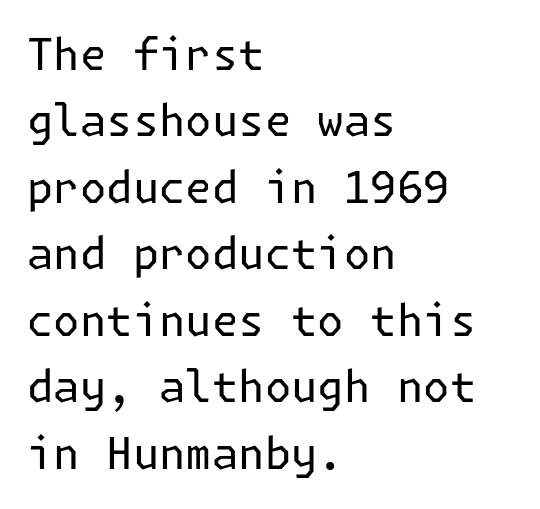
Q: Is the text bold? A: No.
Q: Is the text italic (slanted)? A: No, it is upright.
Q: Is the typeface a serif or a sans-serif typeface? A: Sans-serif.
Q: Is the text underlined? A: No.
Q: How is the paragraph aligned? A: Left-aligned.
Q: Is the spacing between letters normal or unusually wide? A: Normal.
Q: Is the spacing between lines tight, normal or loose? A: Normal.
Q: Width (condensed, normal, or wide)? A: Normal.
Q: Stroke contrast? A: Low.
Q: x-height? A: Medium.
